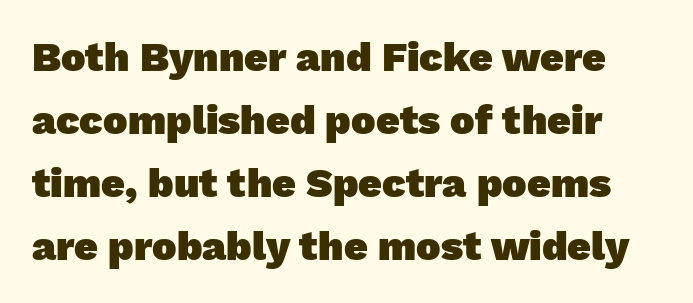
Plain, unruled lines of type. These lines sit exactly where default settings would place them. The face used here is rendered with its standard letterfit. Does the type have serifs? No, each stem ends abruptly. Proportional: the letters do not fall into vertical columns.
